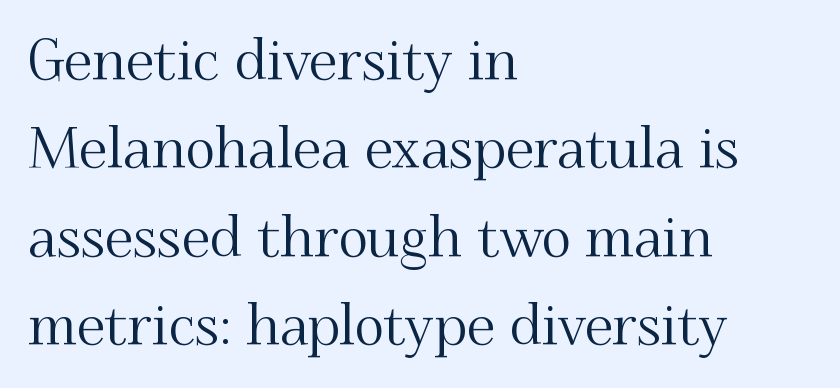
The image shows 57 px serif type, upright; set left-aligned, normal line spacing (1.55x), normal letter spacing, not underlined; medium stroke contrast and a small x-height.
